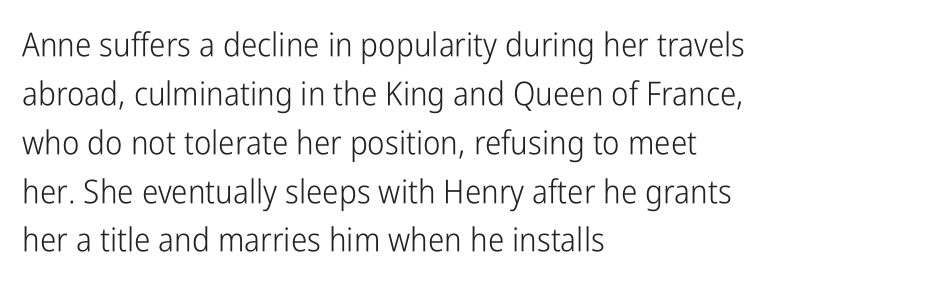
The image shows 33 px light, condensed sans-serif type, upright; set left-aligned, normal line spacing (1.48x), normal letter spacing, not underlined; low stroke contrast and a medium x-height.
